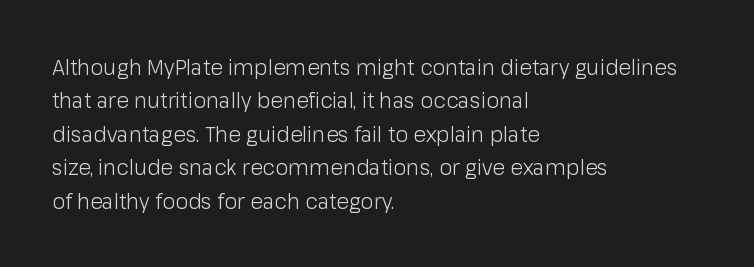
The image shows 21 px text type, upright; set left-aligned, normal line spacing (1.59x), normal letter spacing, not underlined.
